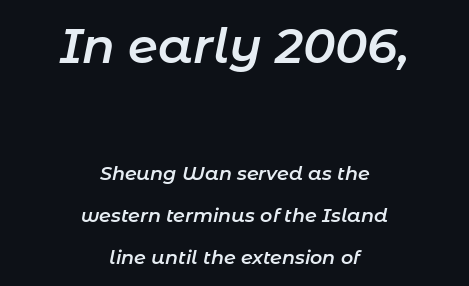
Whoever set this made the first block the dominant, larger element. Caption: standard tracking, unaltered. Is the block centered? Yes — each line is placed symmetrically about the middle. A typesetter would mark this as italic.
